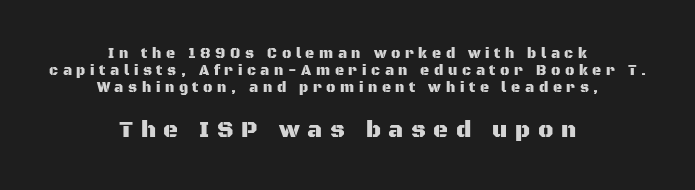
{"italic": "no", "underline": "no", "align": "center", "line_spacing_ratio": 1.22, "letter_spacing": "wide", "letter_spacing_em": 0.33, "larger_block": "second", "size_ratio": 1.64, "glyph_px": 23}
